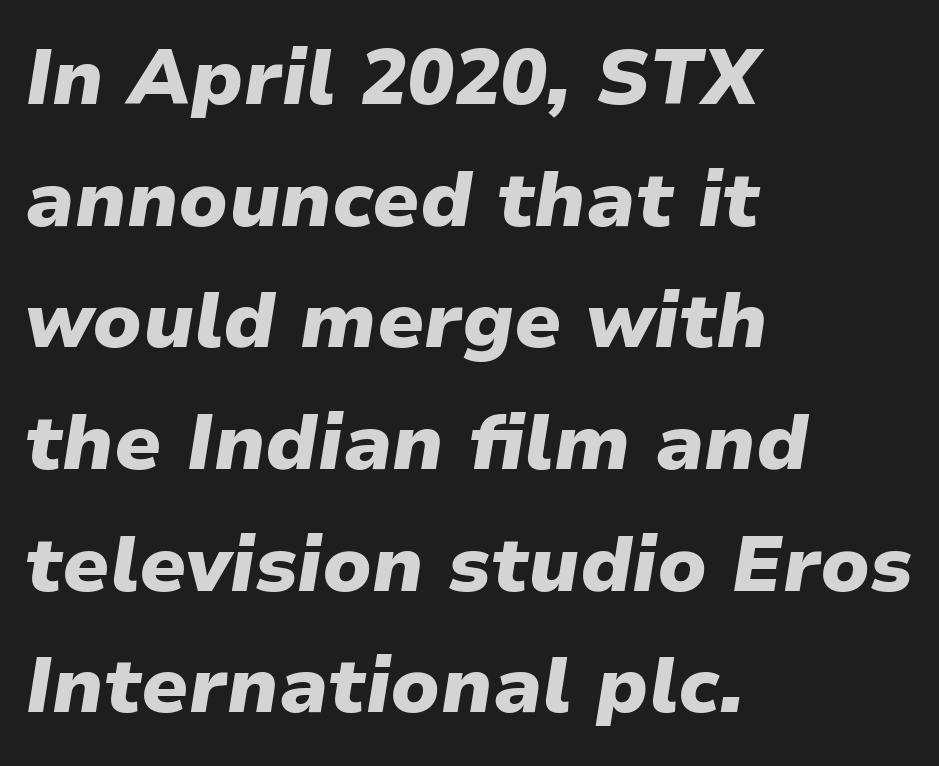
The image shows 78 px heavy type, italic (leaning right); set left-aligned, normal line spacing (1.56x), normal letter spacing, not underlined; low stroke contrast and a medium x-height.
